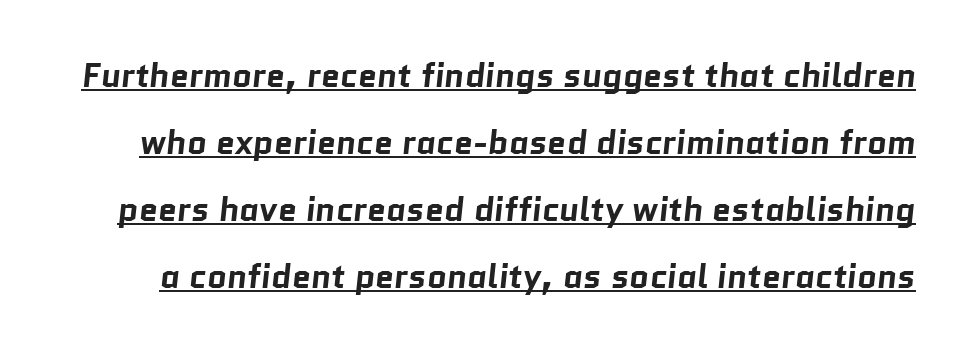
No extra tracking has been applied to these lines. A rule runs beneath these lines of type. Proportional: the letters do not fall into vertical columns. The font family rendered here belongs to the sans-serif group.
